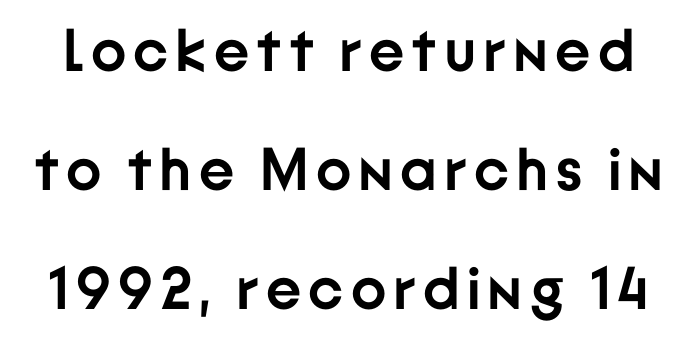
Q: Is the text bold? A: Yes.
Q: Is the text italic (slanted)? A: No, it is upright.
Q: Is the typeface a serif or a sans-serif typeface? A: Sans-serif.
Q: Is the text underlined? A: No.
Q: Is the spacing between lines tight, normal or loose? A: Loose.
Q: Width (condensed, normal, or wide)? A: Normal.
Q: Stroke contrast? A: Low.
Q: x-height? A: Medium.
Q: Monospaced? A: No.
